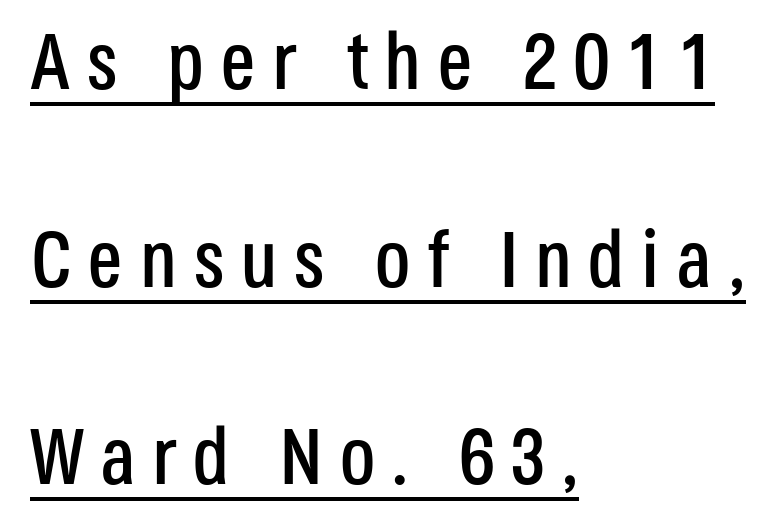
Caption: expanded tracking, letters set apart. Tall strokes in this sample are plumb rather than angled. Grotesque or geometric, the face here clearly has no serifs. These lines are rendered in a variable-pitch font.
